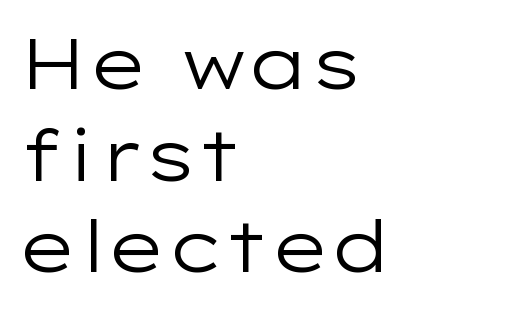
{"serif": "no", "italic": "no", "bold": "no", "weight": "regular", "width": "wide", "stroke_contrast": "low", "x_height": "medium", "monospaced": "no", "underline": "no", "align": "left", "line_spacing": "normal", "line_spacing_ratio": 1.29, "letter_spacing": "normal", "letter_spacing_em": 0.0, "glyph_px": 71}
